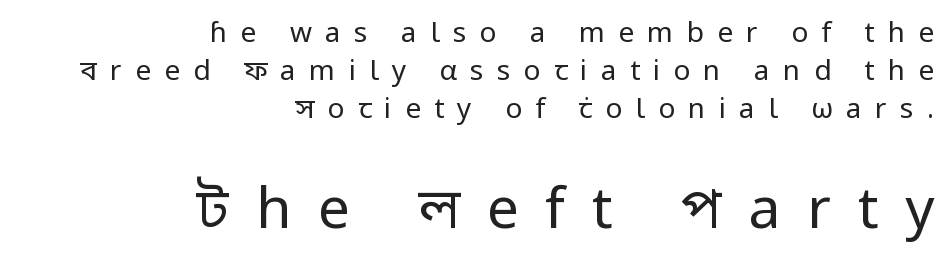
The image shows 57 px regular-weight sans-serif type, upright; set right-aligned, normal line spacing (1.35x), unusually wide letter spacing (+0.47 em), not underlined; the second (bottom) block is 2.04x larger; low stroke contrast and a medium x-height.
